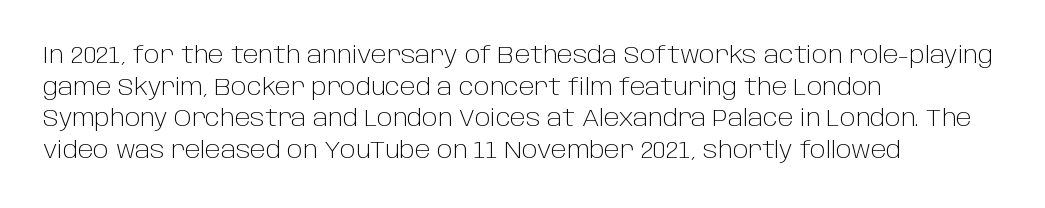
The image shows 24 px text type, upright; set left-aligned, normal line spacing (1.32x), normal letter spacing, not underlined.
